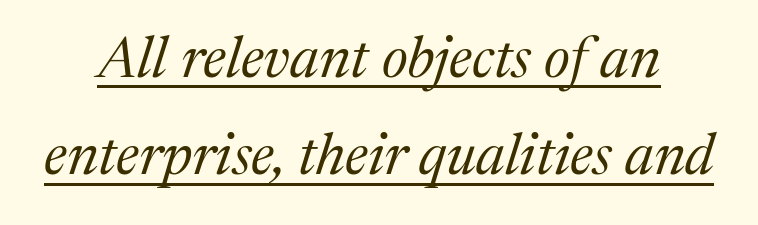
The image shows 58 px regular-weight serif type, italic (leaning right); set normal line spacing (1.68x), normal letter spacing, underlined; medium stroke contrast and a medium x-height.
